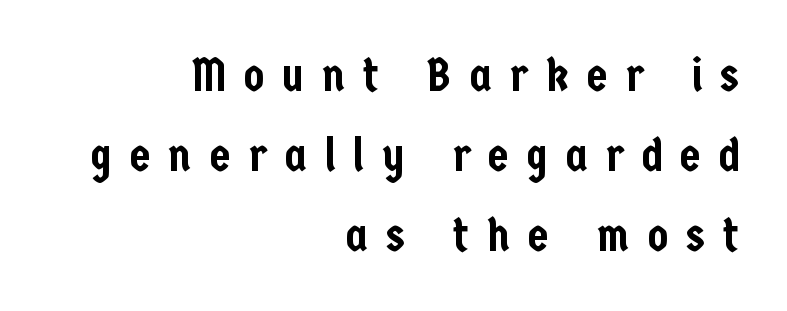
{"serif": "no", "italic": "no", "width": "condensed", "stroke_contrast": "low", "x_height": "medium", "monospaced": "no", "underline": "no", "align": "right", "line_spacing": "normal", "line_spacing_ratio": 1.7, "letter_spacing": "wide", "letter_spacing_em": 0.38, "glyph_px": 47}
